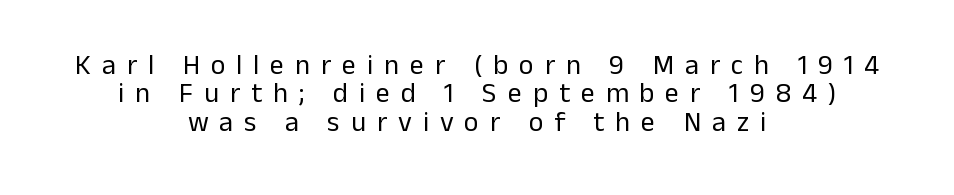
The image shows 28 px regular-weight sans-serif type, upright; set centered, tight line spacing (1.01x), unusually wide letter spacing (+0.39 em), not underlined; low stroke contrast and a medium x-height.
